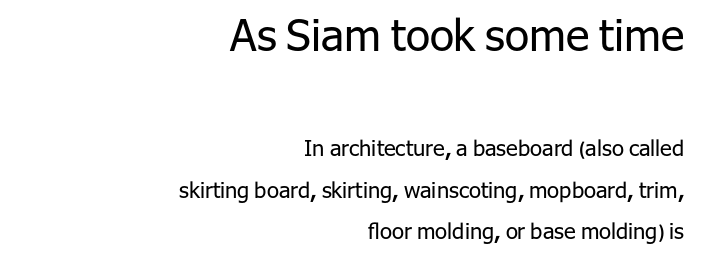
{"serif": "no", "italic": "no", "bold": "no", "weight": "regular", "width": "normal", "stroke_contrast": "low", "x_height": "medium", "monospaced": "no", "underline": "no", "align": "right", "line_spacing": "loose", "line_spacing_ratio": 1.9, "letter_spacing": "normal", "letter_spacing_em": 0.0, "larger_block": "first", "size_ratio": 2.0, "glyph_px": 44}
